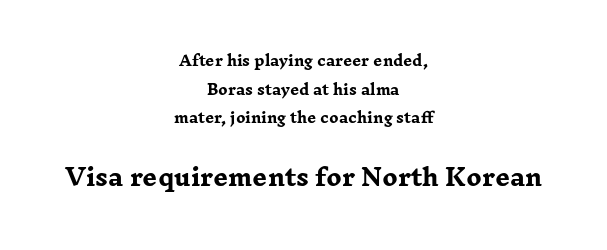
{"italic": "no", "bold": "yes", "underline": "no", "align": "center", "line_spacing": "loose", "line_spacing_ratio": 2.04, "letter_spacing": "normal", "letter_spacing_em": 0.0, "larger_block": "second", "size_ratio": 1.64, "glyph_px": 23}
